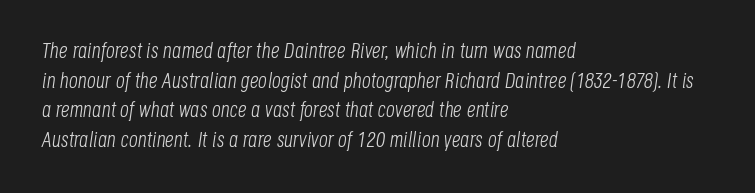
Horizontal alignment here is leftward, the default for most running prose. The leading is moderate, giving the passage an even texture. The letters look calm and open, with moderate or lighter stems. Nobody drew a line under any word here. The face used here has a pronounced slope to its letters.
